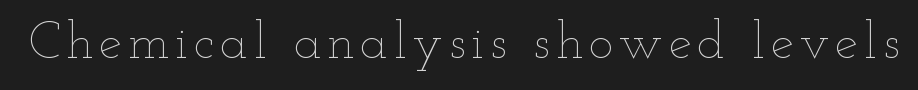
{"italic": "no", "bold": "no", "weight": "thin", "width": "wide", "stroke_contrast": "low", "x_height": "small", "monospaced": "no", "underline": "no", "glyph_px": 52}
